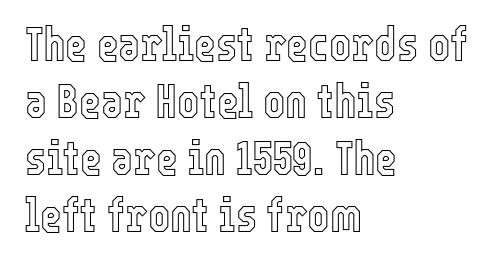
{"italic": "no", "width": "condensed", "x_height": "medium", "monospaced": "no", "underline": "no", "align": "left", "line_spacing_ratio": 1.21, "letter_spacing": "normal", "letter_spacing_em": 0.0, "glyph_px": 47}
